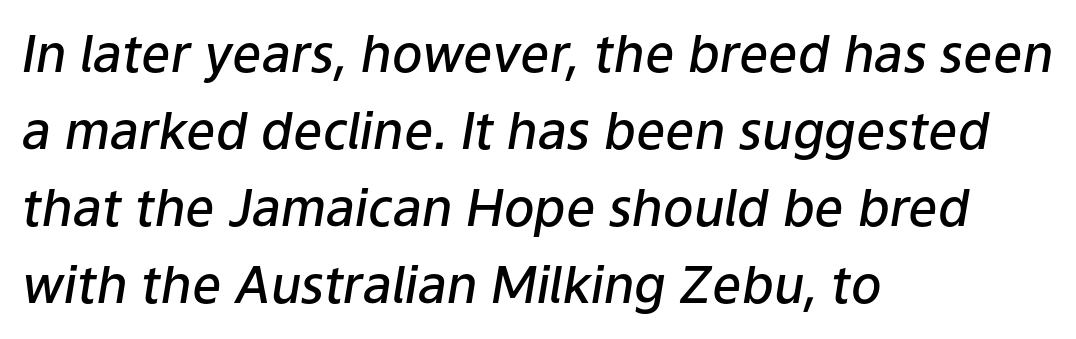
The image shows 51 px semibold type, italic (leaning right); set left-aligned, normal line spacing (1.51x), normal letter spacing, not underlined; low stroke contrast and a medium x-height.
